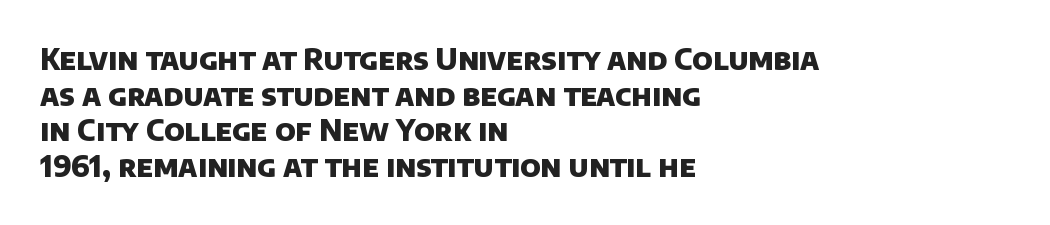
Set as a true bold cut, around the 700 mark. The tracking reads as untouched default to a designer's eye. Line starts are locked; line ends wander. The passage shown is typed in a proportional face where columns would drift.
